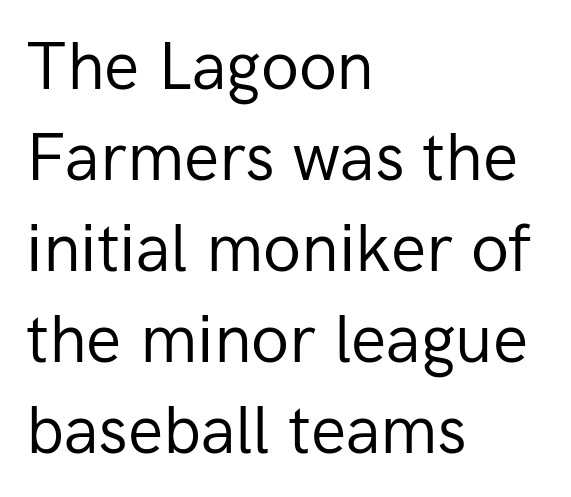
The image shows 66 px regular-weight sans-serif type, upright; set left-aligned, normal line spacing (1.38x), normal letter spacing, not underlined; low stroke contrast and a medium x-height.
